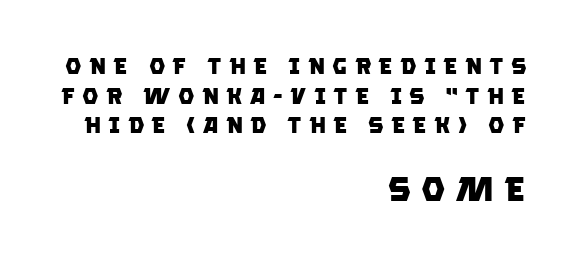
How are the letters spaced? Widely, with obvious added tracking. Block two is the big one; block one sits smaller above it. The paragraph has a hard right edge and a soft left edge. This sample has the flowing, uneven cadence of proportional lettering. The leading is moderate, giving the passage an even texture. The designer went with a sans here, leaving each stem footless.
